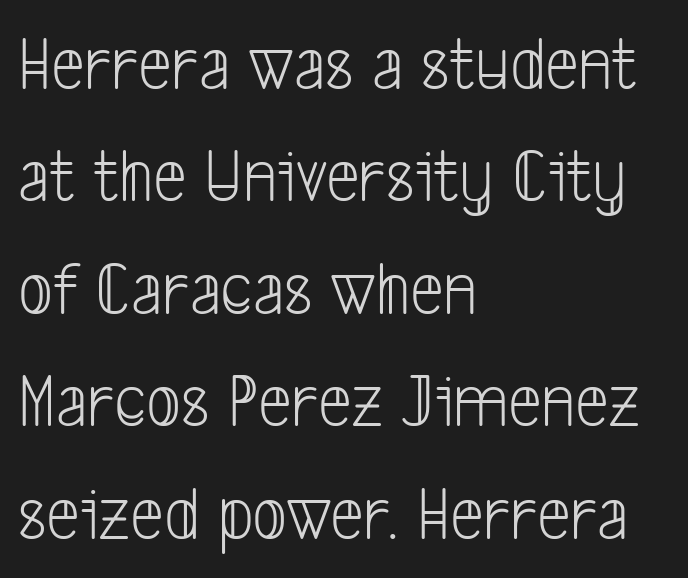
Q: Is the text bold? A: No.
Q: Is the typeface a serif or a sans-serif typeface? A: Sans-serif.
Q: Is the text underlined? A: No.
Q: How is the paragraph aligned? A: Left-aligned.
Q: Is the spacing between letters normal or unusually wide? A: Normal.
Q: Is the spacing between lines tight, normal or loose? A: Normal.
Q: Width (condensed, normal, or wide)? A: Condensed.
Q: Stroke contrast? A: Low.
Q: x-height? A: Medium.
Q: Monospaced? A: No.
